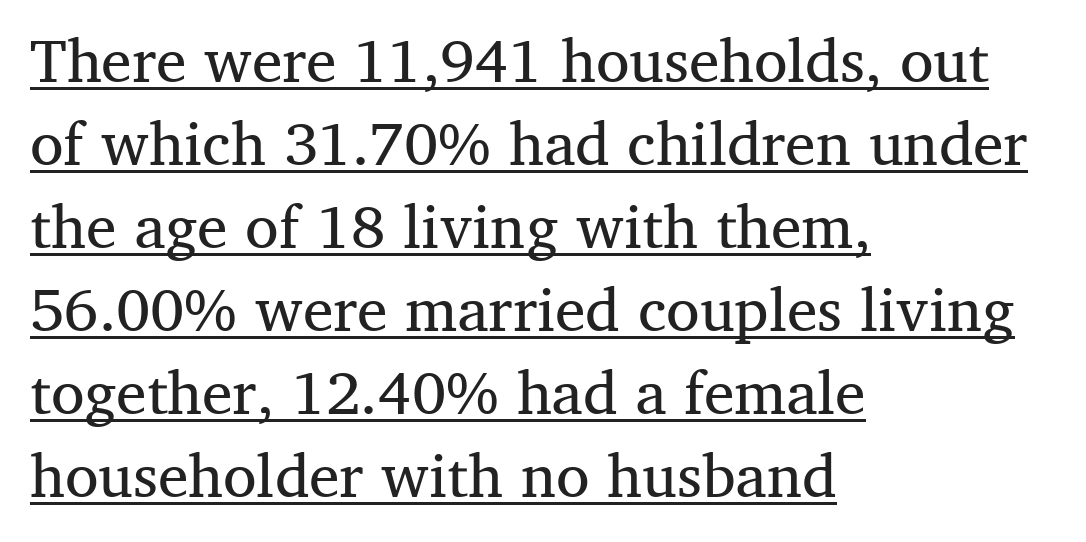
Q: Is the text bold? A: No.
Q: Is the text italic (slanted)? A: No, it is upright.
Q: Is the typeface a serif or a sans-serif typeface? A: Serif.
Q: Is the text underlined? A: Yes.
Q: How is the paragraph aligned? A: Left-aligned.
Q: Is the spacing between letters normal or unusually wide? A: Normal.
Q: Is the spacing between lines tight, normal or loose? A: Normal.
Q: Width (condensed, normal, or wide)? A: Normal.
Q: Stroke contrast? A: Medium.
Q: x-height? A: Medium.
Q: Monospaced? A: No.
